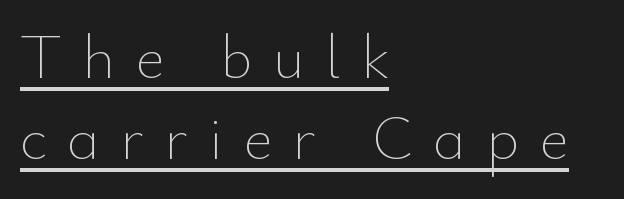
The image shows 63 px thin type, upright; set left-aligned, normal line spacing (1.29x), unusually wide letter spacing (+0.32 em), underlined; low stroke contrast and a small x-height.
